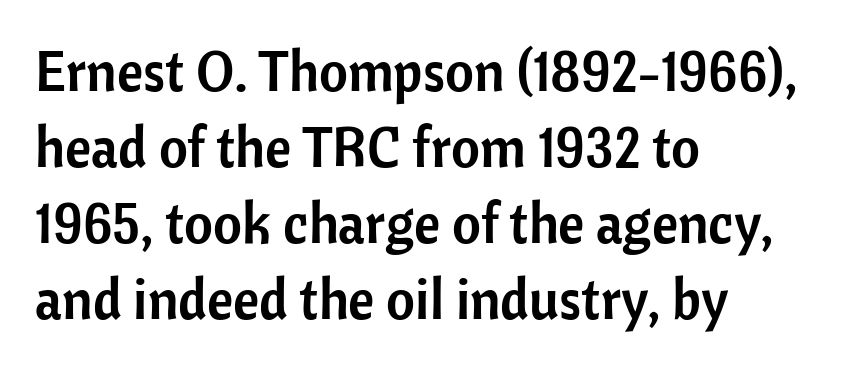
Q: Is the text italic (slanted)? A: No, it is upright.
Q: Is the typeface a serif or a sans-serif typeface? A: Sans-serif.
Q: Is the text underlined? A: No.
Q: How is the paragraph aligned? A: Left-aligned.
Q: Is the spacing between letters normal or unusually wide? A: Normal.
Q: Is the spacing between lines tight, normal or loose? A: Normal.
Q: Width (condensed, normal, or wide)? A: Normal.
Q: Stroke contrast? A: Low.
Q: x-height? A: Medium.
Q: Monospaced? A: No.
